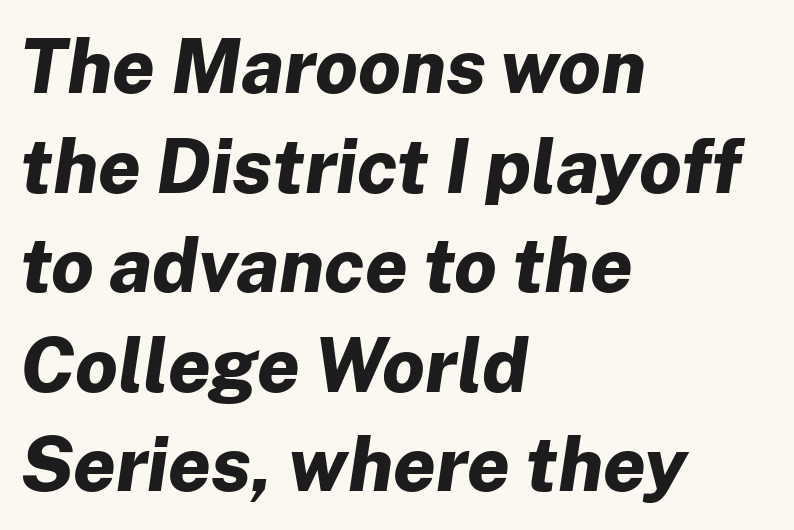
Words float on clear page, feet unadorned. Whoever set this chose a conventional vertical rhythm. All the whitespace from short lines collects on the right. You could not count columns in this text — the font is proportionally spaced. Compared with an ordinary text face, these strokes are far heavier — a full bold. Compared with typical body copy, the letter spacing here is the same.
